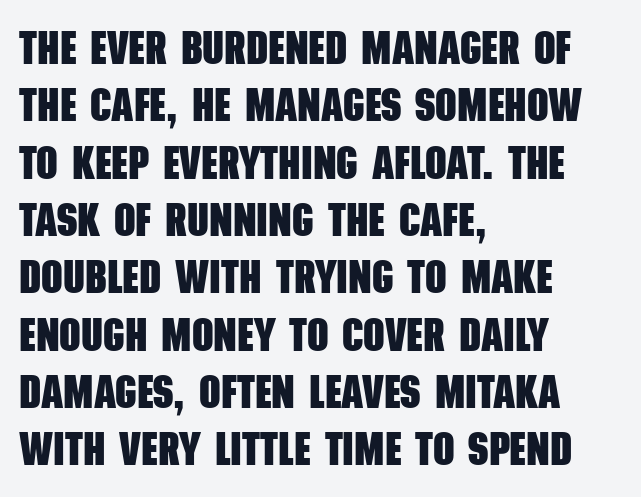
{"serif": "no", "bold": "yes", "weight": "heavy", "width": "condensed", "stroke_contrast": "low", "x_height": "large", "monospaced": "no", "underline": "no", "align": "left", "line_spacing_ratio": 1.22, "letter_spacing": "normal", "letter_spacing_em": 0.0, "glyph_px": 47}
